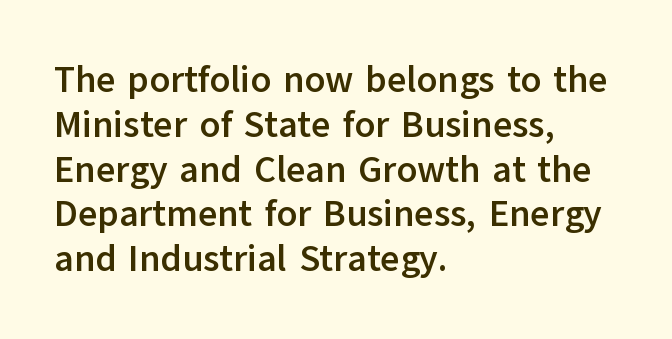
Short note: letters normally spaced. The face used here is proportionally spaced, like ordinary book or web type. Style check: upright. The passage shown is emphatically bold.
